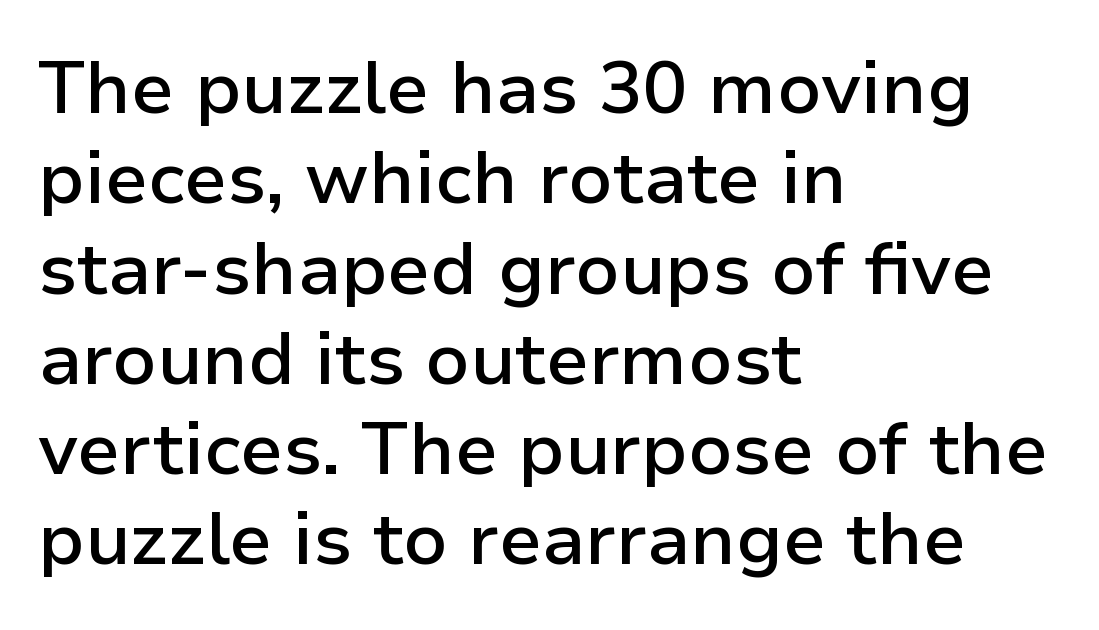
Is the letter spacing exaggerated? No — it looks like the ordinary default. Type without underlining. Rendered with straight, roman letterforms. Line beginnings align vertically; line endings do not. You could not count columns in this text — the font is proportionally spaced.
